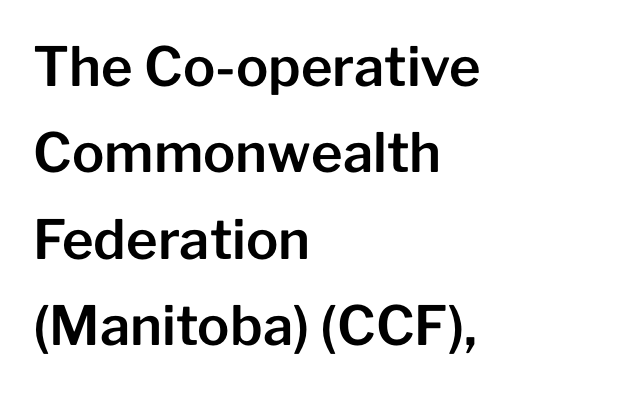
Nothing unusual about the tracking: characters are spaced as the font intends. The letters advance in unequal steps, a hallmark of proportional type. The passage shown is not underscored anywhere. In terms of leading, this rendering sits right in the middle. This is sans-serif lettering, the kind often seen on screens and signage.
